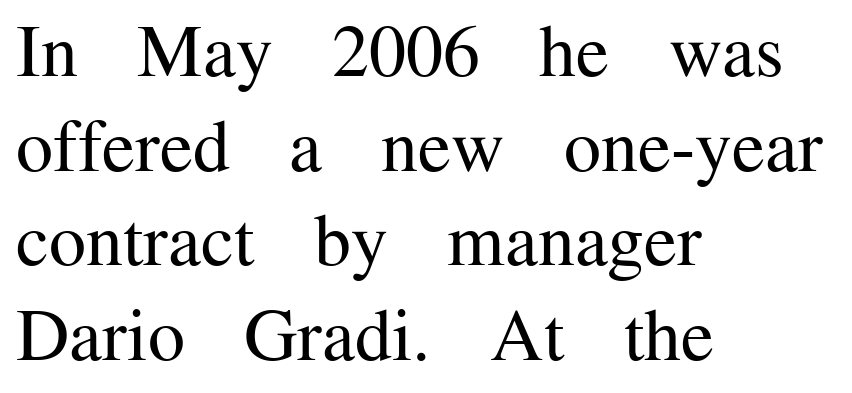
Each row of text sits above clean, open space. Is there any slant? The stems are plumb. A typesetter would call this zero additional tracking. I'd call this a serif setting — the letters wear small feet. The paragraph has a hard left edge and a soft right edge. Do the characters align in a grid? No, the font is proportional.
